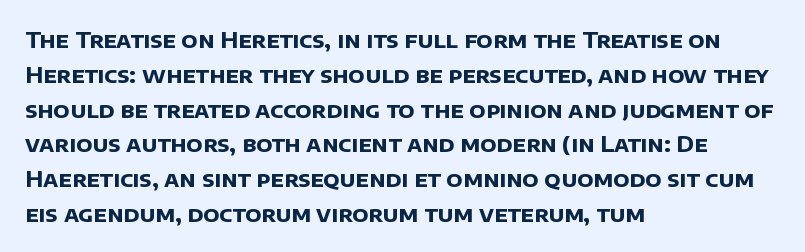
The image shows 22 px bold type; set left-aligned, normal line spacing (1.58x), normal letter spacing, not underlined.
